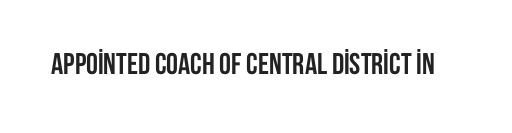
Q: Is the text bold? A: Yes.
Q: Is the text italic (slanted)? A: No, it is upright.
Q: Is the typeface a serif or a sans-serif typeface? A: Sans-serif.
Q: Is the text underlined? A: No.
Q: Is the spacing between letters normal or unusually wide? A: Normal.
Q: Width (condensed, normal, or wide)? A: Condensed.
Q: Stroke contrast? A: Low.
Q: x-height? A: Large.
Q: Monospaced? A: No.
